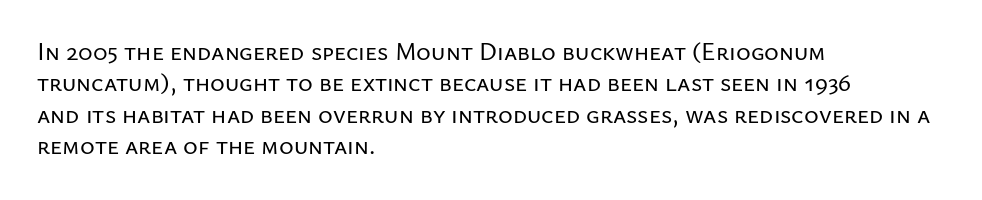
Q: Is the text italic (slanted)? A: No, it is upright.
Q: Is the text underlined? A: No.
Q: How is the paragraph aligned? A: Left-aligned.
Q: Is the spacing between letters normal or unusually wide? A: Normal.
Q: Is the spacing between lines tight, normal or loose? A: Normal.
